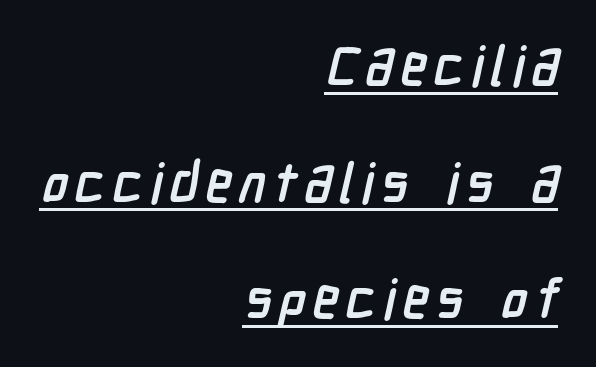
This sample trades compactness for vertical openness between lines. Compared with an ordinary text face, these strokes are far heavier — a full bold. Horizontal alignment here is rightward, an uncommon choice for prose. In designer terms, the underline attribute is active on this setting.
